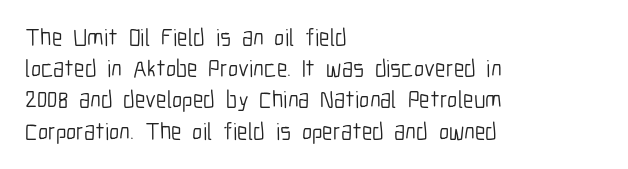
{"italic": "no", "bold": "no", "underline": "no", "align": "left", "line_spacing": "normal", "line_spacing_ratio": 1.3, "letter_spacing": "normal", "letter_spacing_em": 0.0, "glyph_px": 24}
